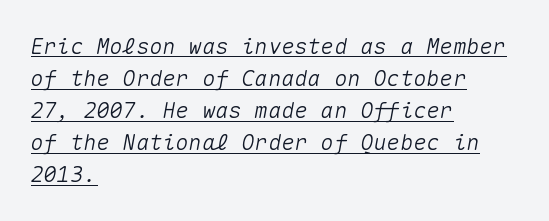
{"italic": "yes", "lean": "right", "slant_degrees": 10, "underline": "yes", "align": "left", "line_spacing": "normal", "line_spacing_ratio": 1.46, "letter_spacing": "normal", "letter_spacing_em": 0.0, "glyph_px": 22}
